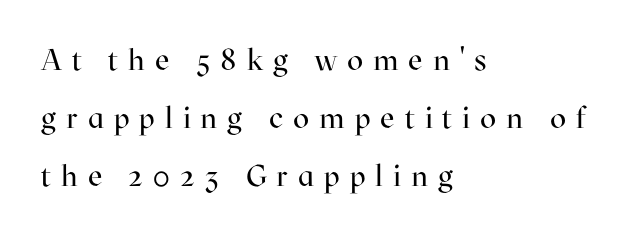
The image shows 30 px regular-weight serif type, upright; set left-aligned, loose line spacing (1.94x), unusually wide letter spacing (+0.33 em), not underlined; high stroke contrast and a medium x-height.
